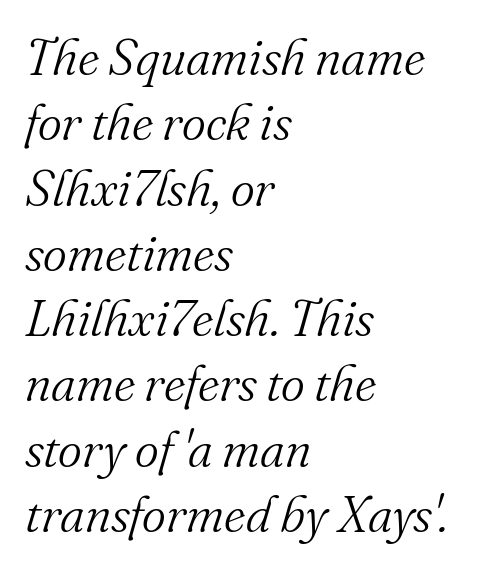
Q: Is the text bold? A: No.
Q: Is the text italic (slanted)? A: Yes, it leans right by about 16 degrees.
Q: Is the typeface a serif or a sans-serif typeface? A: Serif.
Q: Is the text underlined? A: No.
Q: How is the paragraph aligned? A: Left-aligned.
Q: Is the spacing between letters normal or unusually wide? A: Normal.
Q: Is the spacing between lines tight, normal or loose? A: Normal.
Q: Width (condensed, normal, or wide)? A: Normal.
Q: Stroke contrast? A: Medium.
Q: x-height? A: Small.
Q: Monospaced? A: No.
